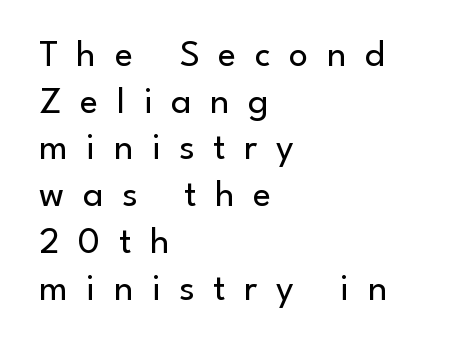
Unlike a traditional serif, this face leaves its strokes unadorned. Varying glyph widths throughout — classic text-font behaviour. Stem width sits at or under what a default text font uses. The lines in this sample share a left origin and differ only in where they stop. Honestly, the letter spacing is so wide it's the main thing you notice. Honestly, there is no underline to notice here at all.
